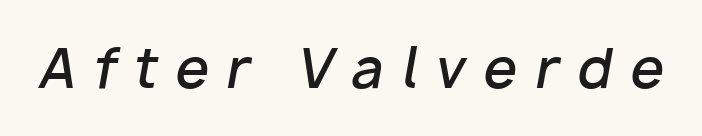
The image shows 54 px semibold type, italic (leaning right); set unusually wide letter spacing (+0.33 em), not underlined; low stroke contrast and a medium x-height.
